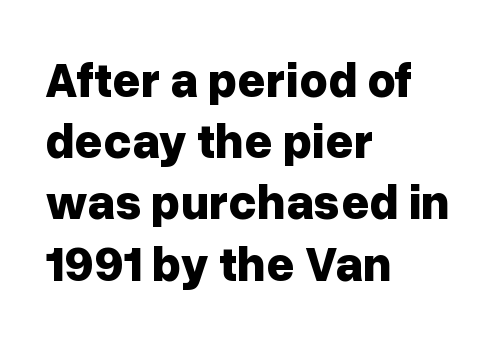
The image shows 49 px bold sans-serif type, upright; set left-aligned, normal line spacing (1.25x), normal letter spacing, not underlined; low stroke contrast and a medium x-height.
